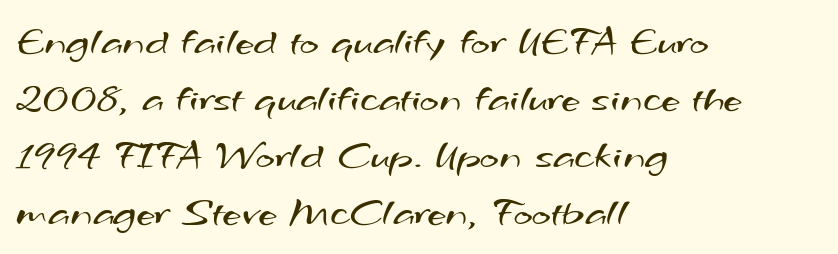
Q: Is the text bold? A: No.
Q: Is the typeface a serif or a sans-serif typeface? A: Sans-serif.
Q: Is the text underlined? A: No.
Q: How is the paragraph aligned? A: Left-aligned.
Q: Is the spacing between letters normal or unusually wide? A: Normal.
Q: Is the spacing between lines tight, normal or loose? A: Normal.
Q: Width (condensed, normal, or wide)? A: Wide.
Q: Stroke contrast? A: Medium.
Q: x-height? A: Small.
Q: Monospaced? A: No.
